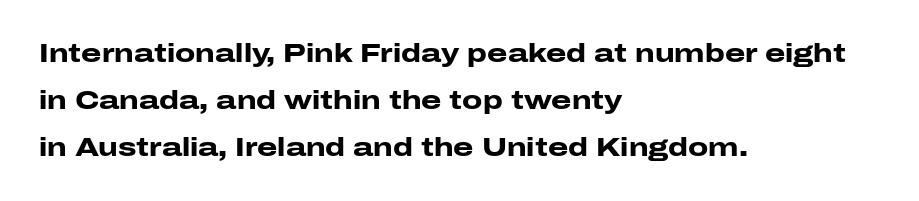
{"italic": "no", "bold": "yes", "underline": "no", "align": "left", "line_spacing_ratio": 1.8, "letter_spacing": "normal", "letter_spacing_em": 0.0, "glyph_px": 26}
